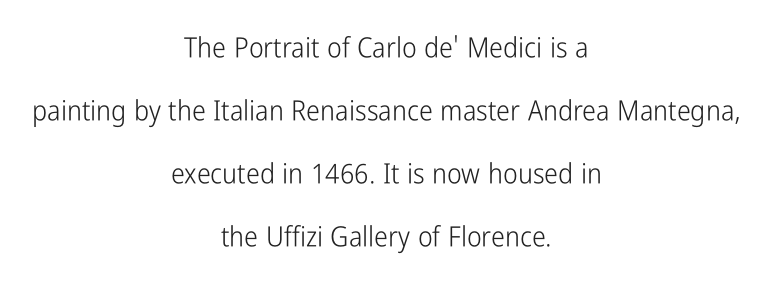
Q: Is the text bold? A: No.
Q: Is the text italic (slanted)? A: No, it is upright.
Q: Is the typeface a serif or a sans-serif typeface? A: Sans-serif.
Q: Is the text underlined? A: No.
Q: How is the paragraph aligned? A: Centered.
Q: Is the spacing between letters normal or unusually wide? A: Normal.
Q: Is the spacing between lines tight, normal or loose? A: Loose.
Q: Width (condensed, normal, or wide)? A: Condensed.
Q: Stroke contrast? A: Low.
Q: x-height? A: Medium.
Q: Monospaced? A: No.
